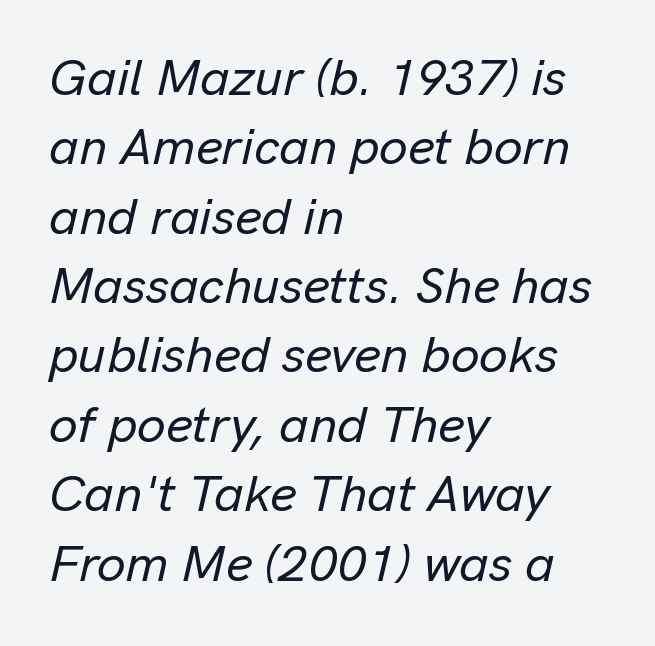
{"italic": "yes", "lean": "right", "slant_degrees": 13, "width": "normal", "stroke_contrast": "low", "x_height": "medium", "monospaced": "no", "underline": "no", "align": "left", "line_spacing": "normal", "line_spacing_ratio": 1.36, "letter_spacing": "normal", "letter_spacing_em": 0.0, "glyph_px": 51}
